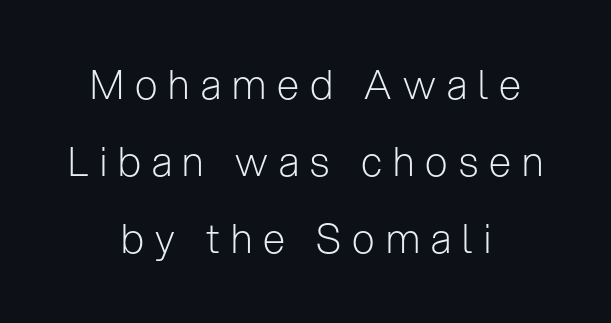
{"serif": "no", "italic": "no", "bold": "no", "weight": "light", "width": "normal", "stroke_contrast": "low", "x_height": "medium", "monospaced": "no", "underline": "no", "align": "center", "line_spacing": "loose", "line_spacing_ratio": 1.93, "letter_spacing": "wide", "letter_spacing_em": 0.28, "glyph_px": 40}
